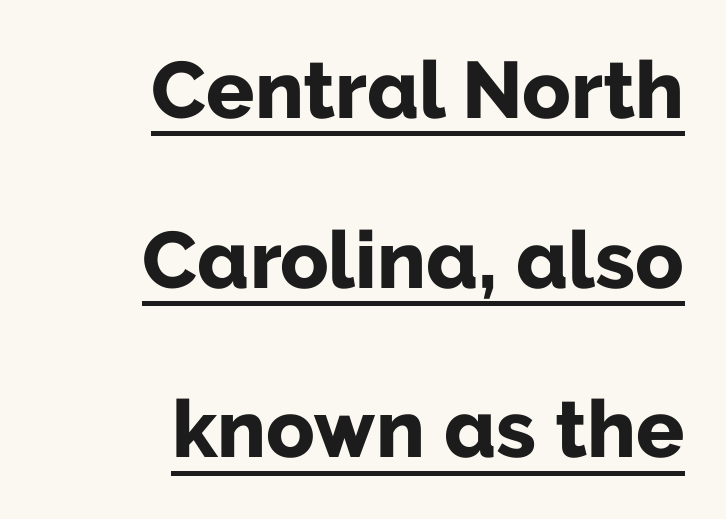
Q: Is the text bold? A: Yes.
Q: Is the text italic (slanted)? A: No, it is upright.
Q: Is the typeface a serif or a sans-serif typeface? A: Sans-serif.
Q: Is the text underlined? A: Yes.
Q: How is the paragraph aligned? A: Right-aligned.
Q: Is the spacing between letters normal or unusually wide? A: Normal.
Q: Is the spacing between lines tight, normal or loose? A: Loose.
Q: Width (condensed, normal, or wide)? A: Normal.
Q: Stroke contrast? A: Low.
Q: x-height? A: Medium.
Q: Monospaced? A: No.
